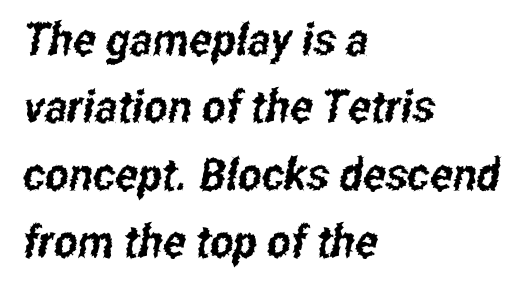
Q: Is the typeface a serif or a sans-serif typeface? A: Sans-serif.
Q: Is the text underlined? A: No.
Q: How is the paragraph aligned? A: Left-aligned.
Q: Is the spacing between letters normal or unusually wide? A: Normal.
Q: Is the spacing between lines tight, normal or loose? A: Normal.
Q: Width (condensed, normal, or wide)? A: Condensed.
Q: Stroke contrast? A: Low.
Q: x-height? A: Medium.
Q: Monospaced? A: No.
